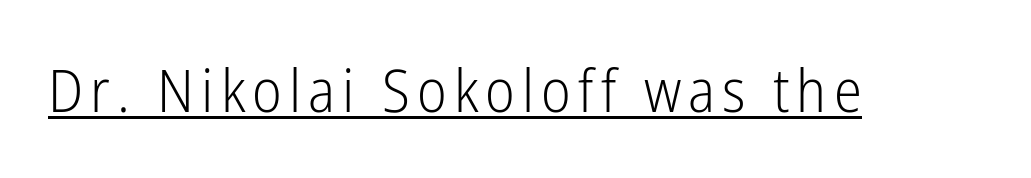
Is this a sans? Yes — the strokes have no serifs. These characters rest on top of a visible drawn line. Proportional: the letters do not fall into vertical columns. Weight: not bold — regular or lighter. A roman cut, with each character standing at attention.
